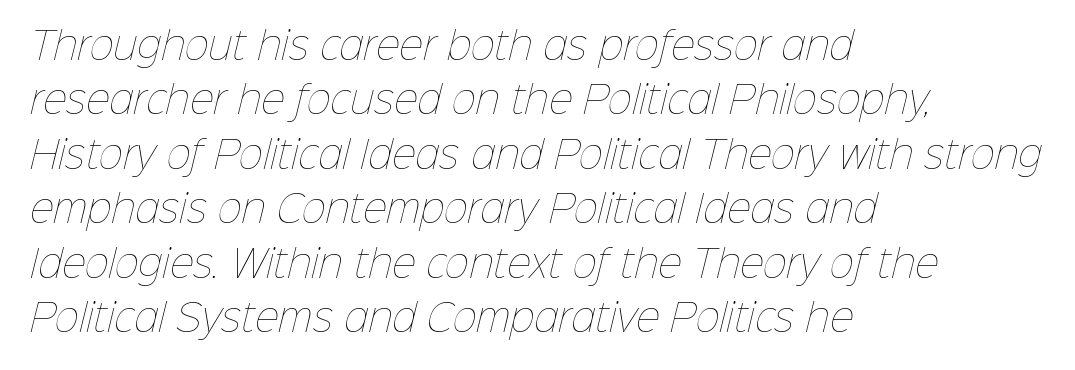
{"bold": "no", "weight": "thin", "width": "normal", "stroke_contrast": "low", "x_height": "medium", "monospaced": "no", "underline": "no", "align": "left", "line_spacing": "normal", "line_spacing_ratio": 1.47, "letter_spacing": "normal", "letter_spacing_em": 0.0, "glyph_px": 37}
